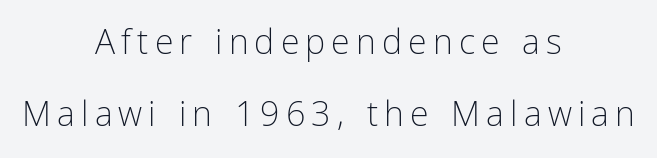
{"serif": "no", "italic": "no", "bold": "no", "weight": "light", "width": "condensed", "stroke_contrast": "low", "x_height": "medium", "monospaced": "no", "underline": "no", "align": "center", "line_spacing": "loose", "line_spacing_ratio": 2.13, "glyph_px": 34}
